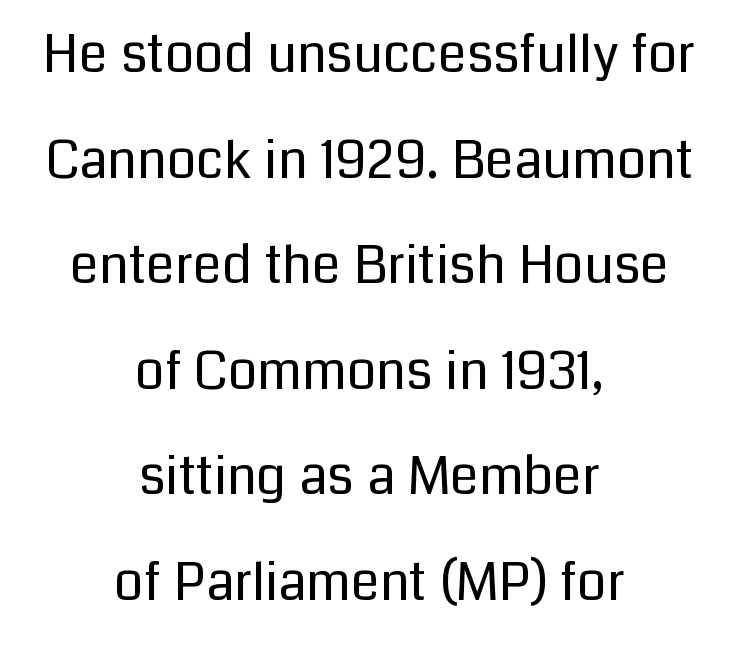
Q: Is the text bold? A: No.
Q: Is the text italic (slanted)? A: No, it is upright.
Q: Is the typeface a serif or a sans-serif typeface? A: Sans-serif.
Q: Is the text underlined? A: No.
Q: How is the paragraph aligned? A: Centered.
Q: Is the spacing between letters normal or unusually wide? A: Normal.
Q: Is the spacing between lines tight, normal or loose? A: Loose.
Q: Width (condensed, normal, or wide)? A: Normal.
Q: Stroke contrast? A: Low.
Q: x-height? A: Medium.
Q: Monospaced? A: No.
